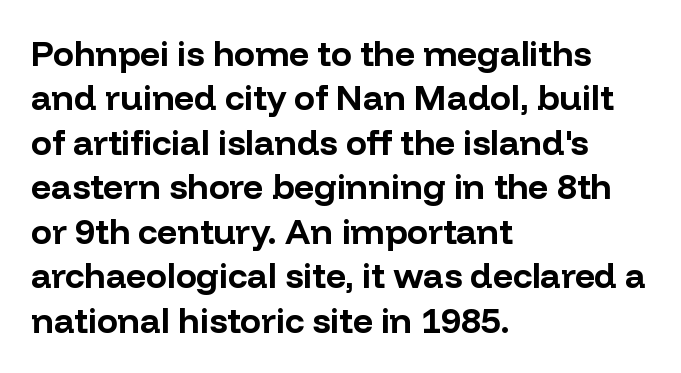
{"serif": "no", "italic": "no", "bold": "yes", "weight": "bold", "width": "normal", "stroke_contrast": "low", "x_height": "medium", "monospaced": "no", "underline": "no", "align": "left", "line_spacing": "normal", "line_spacing_ratio": 1.27, "letter_spacing": "normal", "letter_spacing_em": 0.0, "glyph_px": 35}
